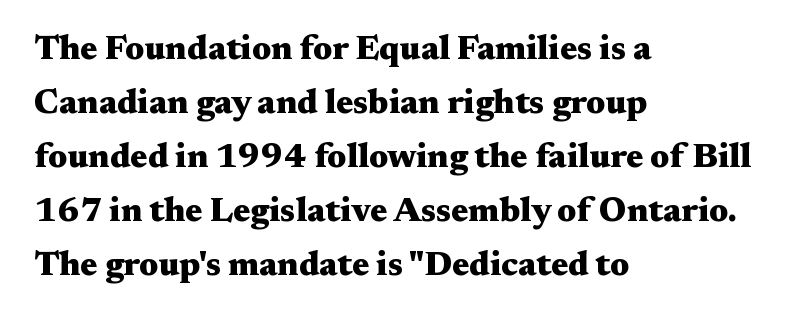
{"serif": "yes", "italic": "no", "bold": "yes", "weight": "heavy", "width": "wide", "stroke_contrast": "medium", "x_height": "medium", "monospaced": "no", "underline": "no", "align": "left", "line_spacing": "normal", "line_spacing_ratio": 1.59, "letter_spacing": "normal", "letter_spacing_em": 0.0, "glyph_px": 34}
